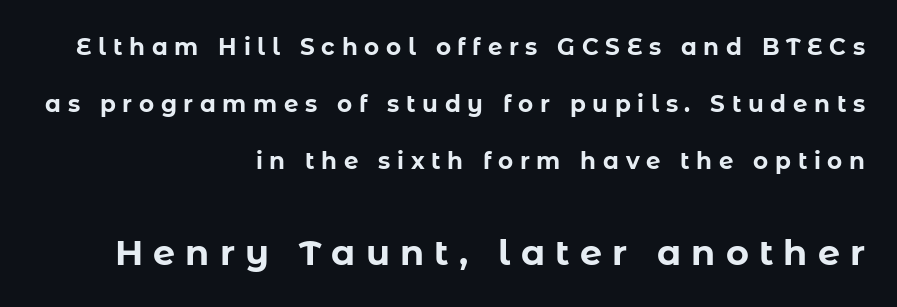
Typographically, this falls in the sans-serif category. The space directly below the letters is spotless. A roman cut, with each character standing at attention. This block would shrink considerably if given ordinary leading; it's expanded now. Compared with an ordinary text face, these strokes are far heavier — a full bold. This sample uses expanded letter spacing, leaving extra air between glyphs.
